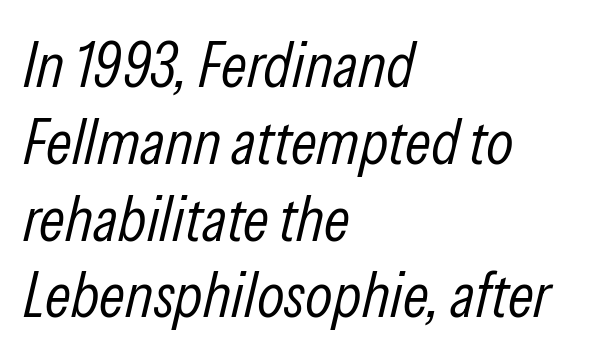
Short note: letters normally spaced. The rendering uses natural spacing where letterforms have individual widths. Just letters on the line, the space beneath them empty. This sample is left-justified, so line endings fall wherever the words run out.
